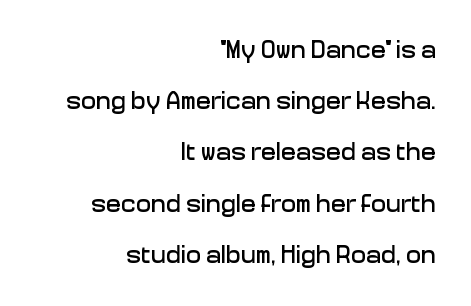
{"italic": "no", "underline": "no", "align": "right", "line_spacing": "loose", "line_spacing_ratio": 2.05, "letter_spacing": "normal", "letter_spacing_em": 0.0, "glyph_px": 25}
